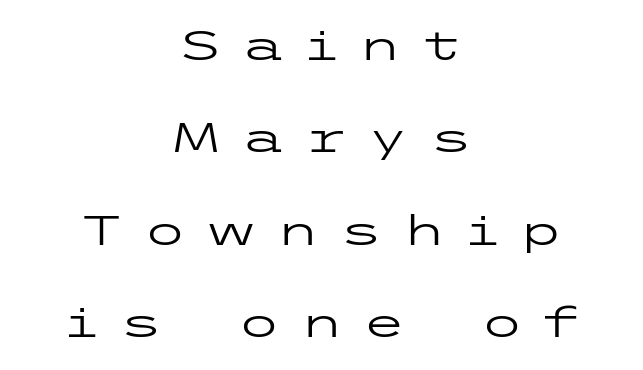
The image shows 40 px regular-weight, wide sans-serif type, upright; set centered, loose line spacing (2.31x), unusually wide letter spacing (+0.47 em), not underlined; low stroke contrast and a medium x-height.
